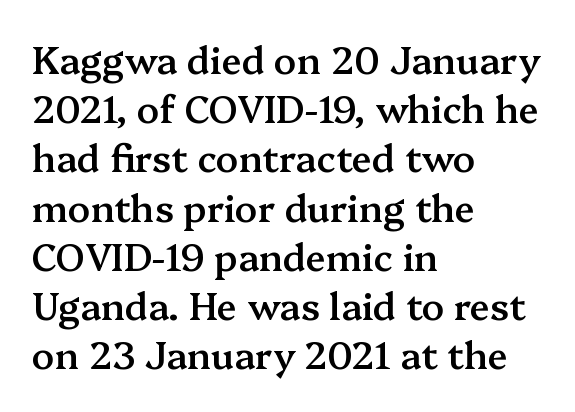
{"serif": "yes", "italic": "no", "bold": "semi", "weight": "semibold", "width": "normal", "stroke_contrast": "medium", "x_height": "medium", "monospaced": "no", "underline": "no", "align": "left", "line_spacing": "normal", "line_spacing_ratio": 1.33, "letter_spacing": "normal", "letter_spacing_em": 0.0, "glyph_px": 37}
